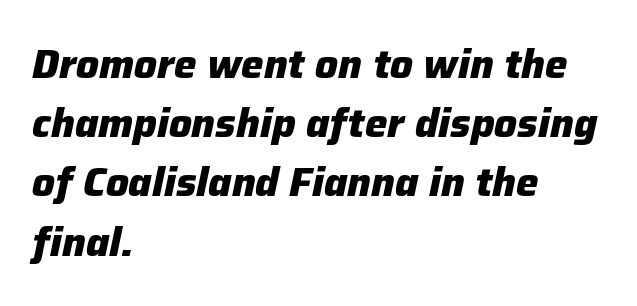
The image shows 40 px heavy type, italic (leaning right); set left-aligned, normal line spacing (1.48x), normal letter spacing, not underlined; low stroke contrast and a medium x-height.
